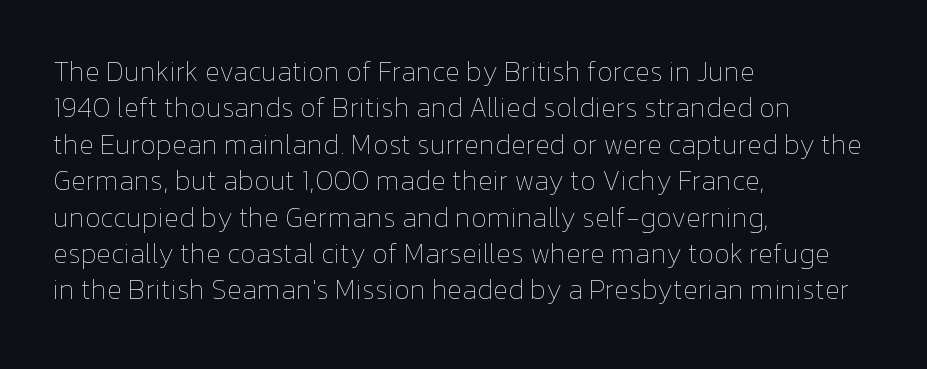
The image shows 28 px thin type, upright; set left-aligned, normal line spacing (1.3x), normal letter spacing, not underlined; low stroke contrast and a medium x-height.
